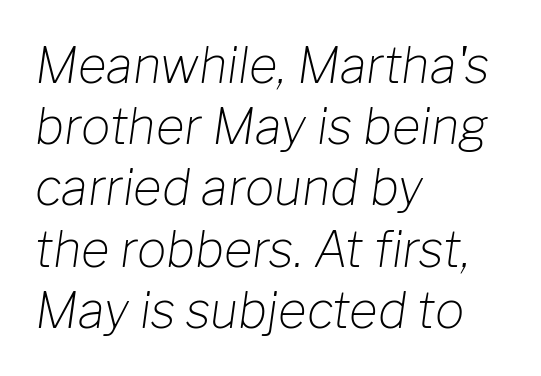
A normal amount of white space separates one row of letters from the next. Lines of text with bare space underneath. The letters sit at their default tracking, neither squeezed nor spread. Compared with a typical body face, this is equally light or lighter still. Looks like regular typesetting: each glyph gets only the width it needs.
